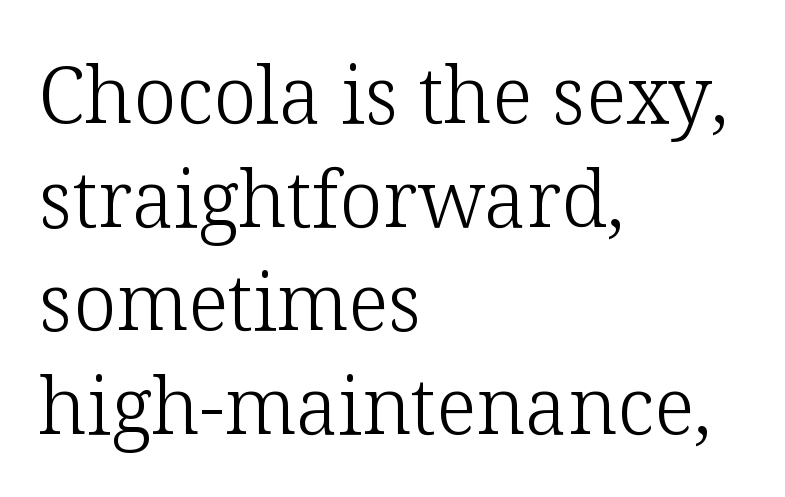
{"serif": "yes", "italic": "no", "bold": "no", "weight": "light", "width": "normal", "stroke_contrast": "low", "x_height": "medium", "monospaced": "no", "underline": "no", "align": "left", "line_spacing": "normal", "line_spacing_ratio": 1.33, "letter_spacing": "normal", "letter_spacing_em": 0.0, "glyph_px": 78}
